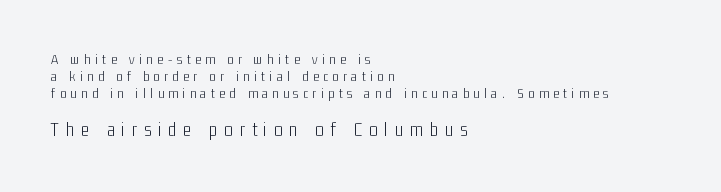
The image shows 20 px text type, upright; set left-aligned, line spacing 1.22x, unusually wide letter spacing (+0.34 em), not underlined; the second (bottom) block is 1.43x larger.
